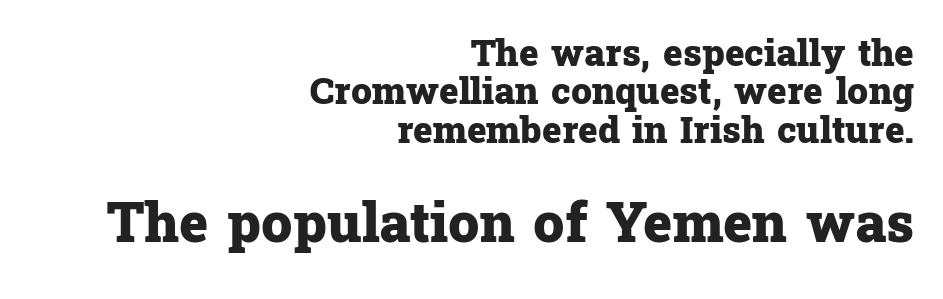
{"serif": "yes", "italic": "no", "bold": "yes", "weight": "heavy", "width": "normal", "stroke_contrast": "low", "x_height": "medium", "monospaced": "no", "underline": "no", "align": "right", "line_spacing": "tight", "line_spacing_ratio": 1.04, "letter_spacing": "normal", "letter_spacing_em": 0.0, "larger_block": "second", "size_ratio": 1.49, "glyph_px": 55}
